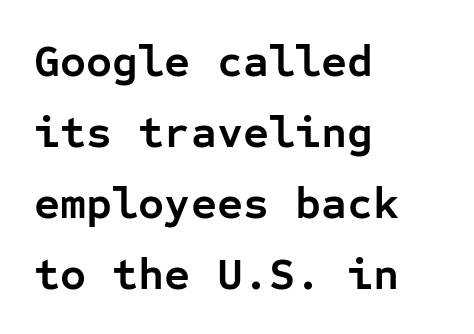
Observe the ordinary spacing: letters are neighbours, not strangers. Characters remain perfectly vertical along every line. You could count columns in this text — the font is strictly monospaced. Teacher's note: observe the even left margin — that is flush-left alignment. Weight check: bold — yes, fully. A clean baseline with only descenders dipping below it.
